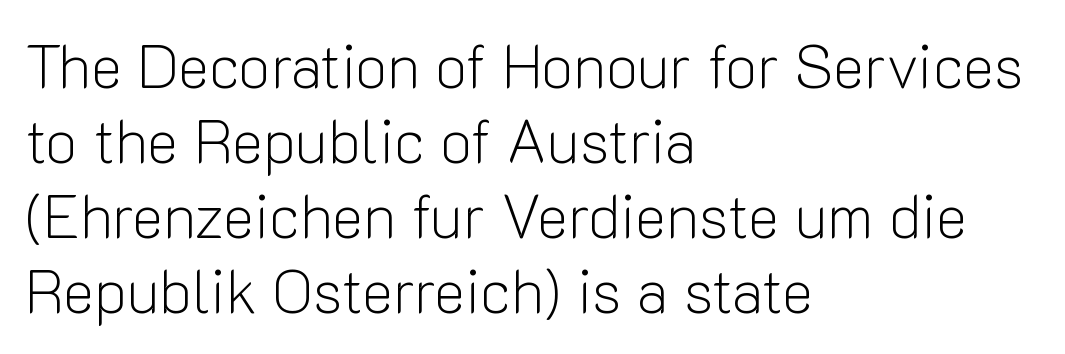
{"serif": "no", "italic": "no", "bold": "no", "weight": "light", "width": "normal", "stroke_contrast": "low", "x_height": "medium", "monospaced": "no", "underline": "no", "align": "left", "line_spacing": "normal", "line_spacing_ratio": 1.25, "letter_spacing": "normal", "letter_spacing_em": 0.0, "glyph_px": 60}
